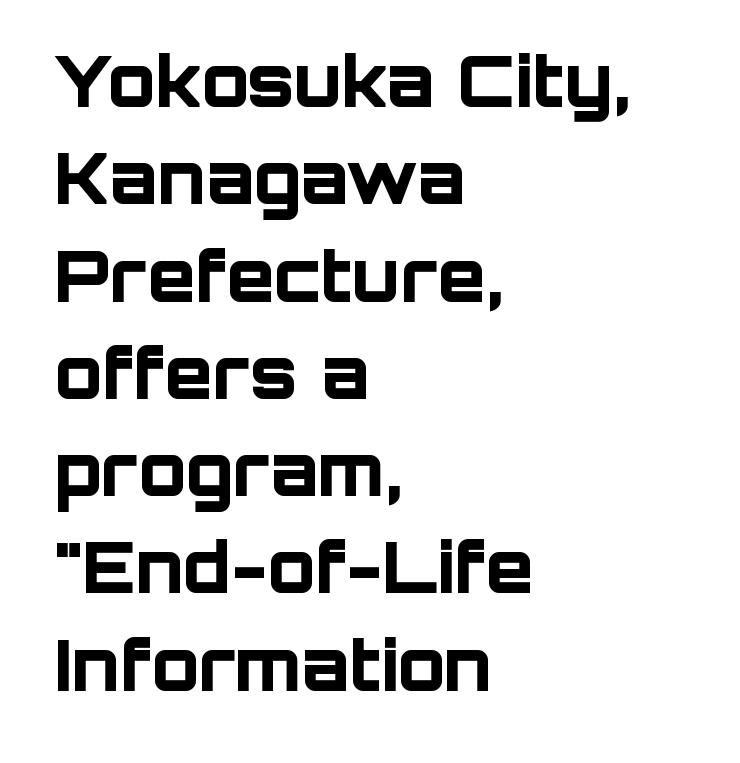
{"serif": "no", "italic": "no", "bold": "yes", "weight": "bold", "width": "normal", "stroke_contrast": "low", "x_height": "large", "monospaced": "no", "underline": "no", "align": "left", "line_spacing": "normal", "line_spacing_ratio": 1.39, "letter_spacing": "normal", "letter_spacing_em": 0.0, "glyph_px": 70}
